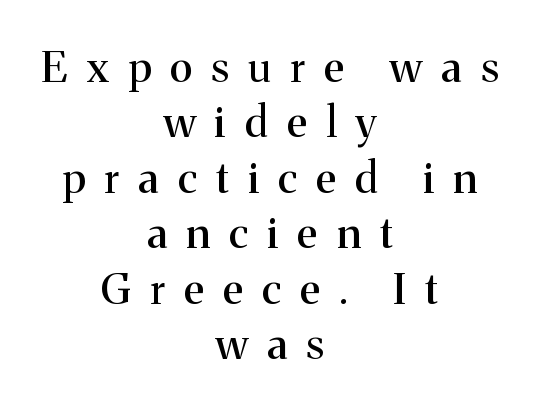
The image shows 43 px serif type, upright; set centered, normal line spacing (1.29x), unusually wide letter spacing (+0.45 em), not underlined; medium stroke contrast and a medium x-height.
